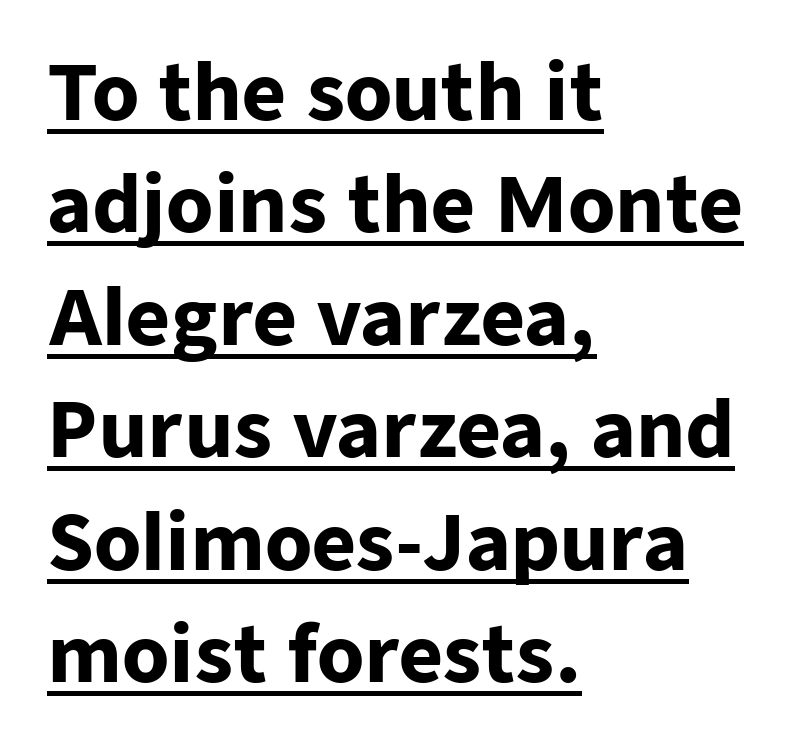
The image shows 76 px heavy sans-serif type, upright; set left-aligned, normal line spacing (1.48x), normal letter spacing, underlined; low stroke contrast and a medium x-height.
